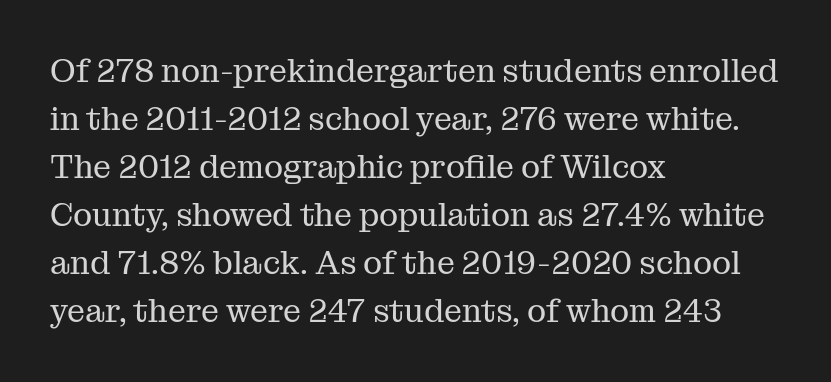
Check the space under the baseline: it is left empty. Is there any slant? The stems are plumb. If you measured baseline to baseline, you'd find a middling distance. Layout note: lines flush left. The text was rendered using a seriffed face with decorative stroke endings.
